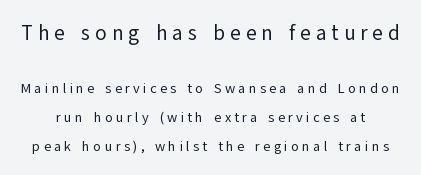
Honestly, the rows look like they've been pulled way apart. A clean baseline with only descenders dipping below it. Spacing between characters has been opened up far beyond the box default. Top chunk: large. Bottom chunk: small.
